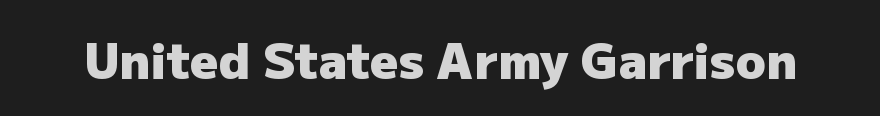
The image shows 49 px heavy sans-serif type, upright; set normal letter spacing, not underlined; low stroke contrast and a medium x-height.
